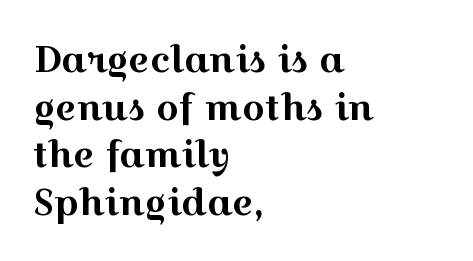
The image shows 36 px wide serif type, upright; set left-aligned, normal line spacing (1.32x), normal letter spacing, not underlined; a medium x-height.
